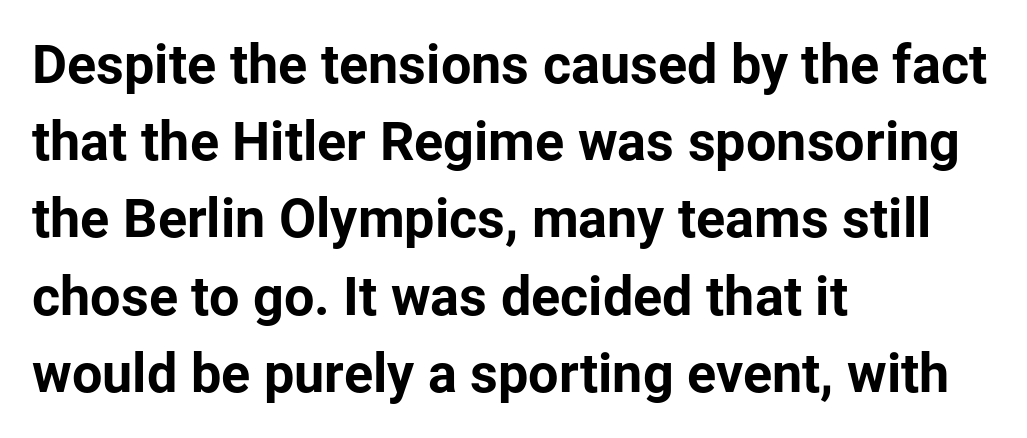
Q: Is the text bold? A: Yes.
Q: Is the text italic (slanted)? A: No, it is upright.
Q: Is the typeface a serif or a sans-serif typeface? A: Sans-serif.
Q: Is the text underlined? A: No.
Q: How is the paragraph aligned? A: Left-aligned.
Q: Is the spacing between letters normal or unusually wide? A: Normal.
Q: Is the spacing between lines tight, normal or loose? A: Normal.
Q: Width (condensed, normal, or wide)? A: Normal.
Q: Stroke contrast? A: Low.
Q: x-height? A: Medium.
Q: Monospaced? A: No.
